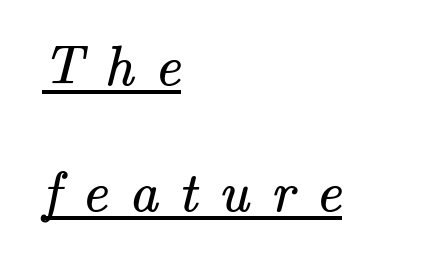
No heavy texture on the line: the type isn't bold. Casual observation: everything's shoved over to the left. Honestly, the underline is the first thing you notice here. What stands out about the letter spacing? Its width — letters are far apart.
